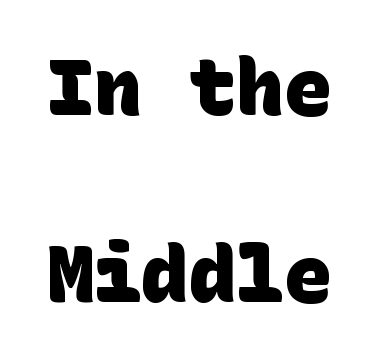
Q: Is the text bold? A: Yes.
Q: Is the typeface a serif or a sans-serif typeface? A: Sans-serif.
Q: Is the text underlined? A: No.
Q: Is the spacing between letters normal or unusually wide? A: Normal.
Q: Is the spacing between lines tight, normal or loose? A: Loose.
Q: Width (condensed, normal, or wide)? A: Normal.
Q: Stroke contrast? A: Low.
Q: x-height? A: Large.
